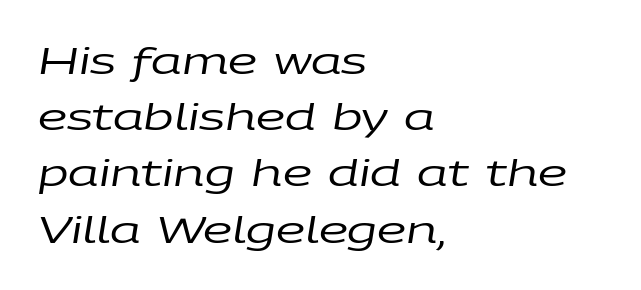
The image shows 37 px regular-weight, wide type, italic (leaning right); set left-aligned, normal line spacing (1.52x), normal letter spacing, not underlined; low stroke contrast and a large x-height.
